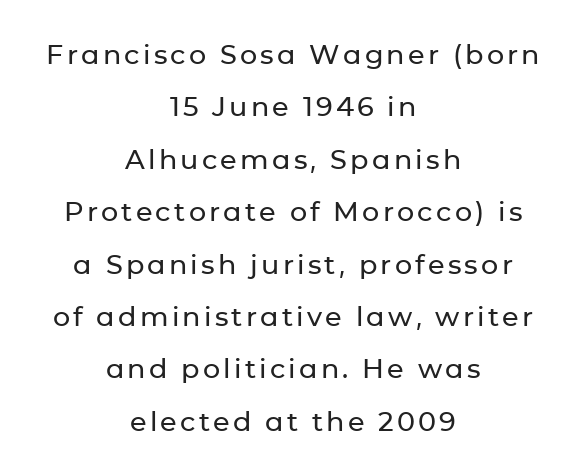
Italic: no, the glyphs are upright roman. Casual observation: everything's sitting right in the middle. Honestly, the rows look like they've been pulled way apart. Unmarked baselines from the first word to the last.
